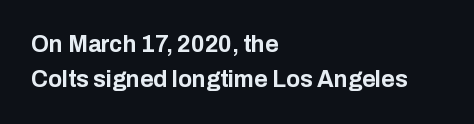
Each new line begins a customary step beneath the previous one. This rendering leaves character spacing at its baseline value. The lettering stays uniformly vertical, giving the passage a roman look. This rendering features lettering with no underline. A student would call this left alignment; a typographer would say flush left, rag right. Is the type bold? Yes — the strokes are clearly thick and heavy.
